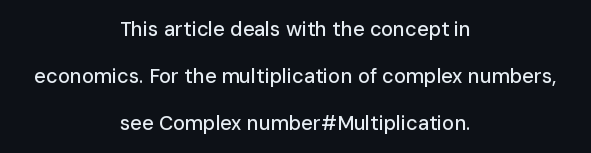
The image shows 20 px text type, upright; set centered, loose line spacing (2.34x), normal letter spacing, not underlined.
